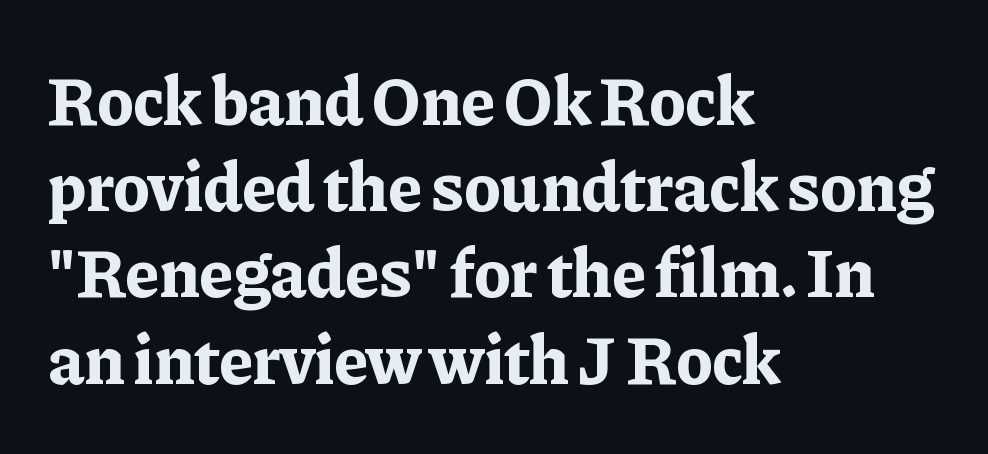
Q: Is the text bold? A: Yes.
Q: Is the text italic (slanted)? A: No, it is upright.
Q: Is the typeface a serif or a sans-serif typeface? A: Serif.
Q: Is the text underlined? A: No.
Q: How is the paragraph aligned? A: Left-aligned.
Q: Is the spacing between letters normal or unusually wide? A: Normal.
Q: Is the spacing between lines tight, normal or loose? A: Normal.
Q: Width (condensed, normal, or wide)? A: Normal.
Q: Stroke contrast? A: Low.
Q: x-height? A: Medium.
Q: Monospaced? A: No.
